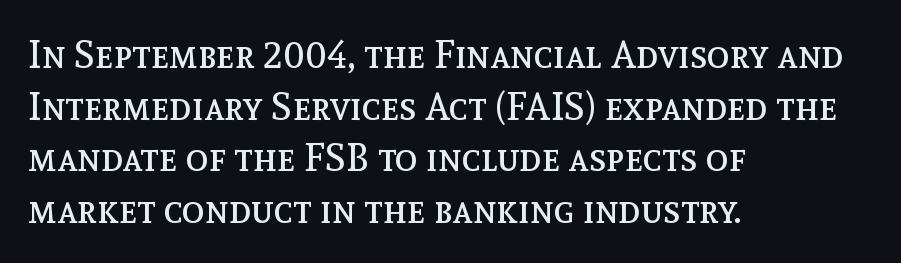
{"italic": "no", "bold": "no", "weight": "regular", "width": "normal", "x_height": "medium", "monospaced": "no", "underline": "no", "align": "left", "line_spacing": "normal", "line_spacing_ratio": 1.36, "letter_spacing": "normal", "letter_spacing_em": 0.0, "glyph_px": 38}
